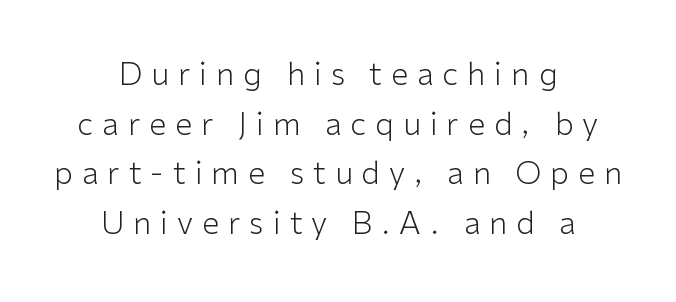
{"serif": "no", "italic": "no", "bold": "no", "weight": "light", "width": "normal", "stroke_contrast": "low", "x_height": "medium", "monospaced": "no", "underline": "no", "align": "center", "line_spacing": "normal", "line_spacing_ratio": 1.6, "letter_spacing": "wide", "letter_spacing_em": 0.29, "glyph_px": 31}
